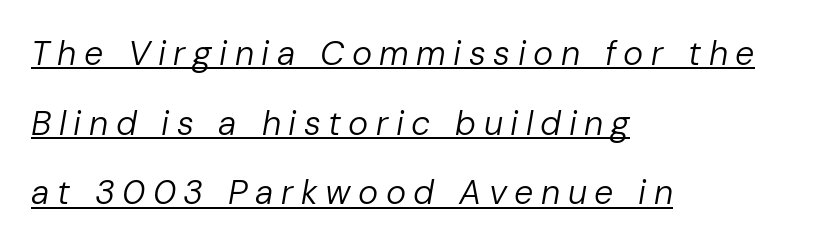
The typography opts for an oblique posture over an upright one. The rag falls on the right side of this text block. Short note: letters widely spaced. This is underlined copy, the kind a proofreader might mark for attention. Proportional: the letters do not fall into vertical columns.
